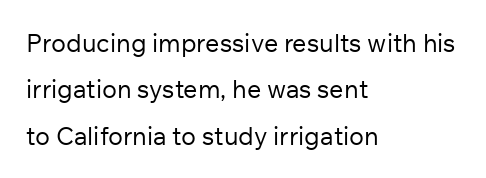
Q: Is the text bold? A: No.
Q: Is the text italic (slanted)? A: No, it is upright.
Q: Is the text underlined? A: No.
Q: How is the paragraph aligned? A: Left-aligned.
Q: Is the spacing between letters normal or unusually wide? A: Normal.
